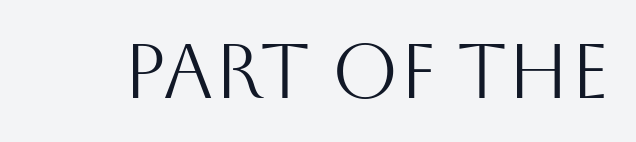
Nobody drew a line under any word here. Default kerning and tracking; the words read as compact shapes. A quiet, ordinary-to-light weight characterises the typeface. You can tell from the bare stems that sans-serif type was used.
